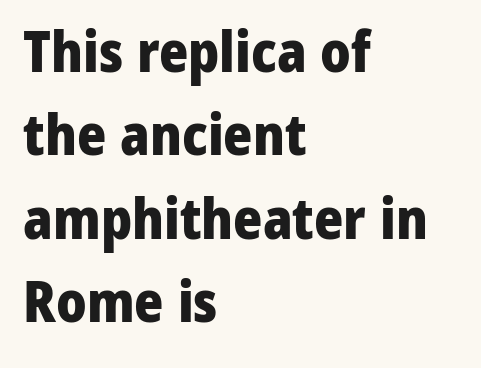
Q: Is the text bold? A: Yes.
Q: Is the text italic (slanted)? A: No, it is upright.
Q: Is the typeface a serif or a sans-serif typeface? A: Sans-serif.
Q: Is the text underlined? A: No.
Q: How is the paragraph aligned? A: Left-aligned.
Q: Is the spacing between letters normal or unusually wide? A: Normal.
Q: Is the spacing between lines tight, normal or loose? A: Normal.
Q: Width (condensed, normal, or wide)? A: Normal.
Q: Stroke contrast? A: Low.
Q: x-height? A: Medium.
Q: Monospaced? A: No.
